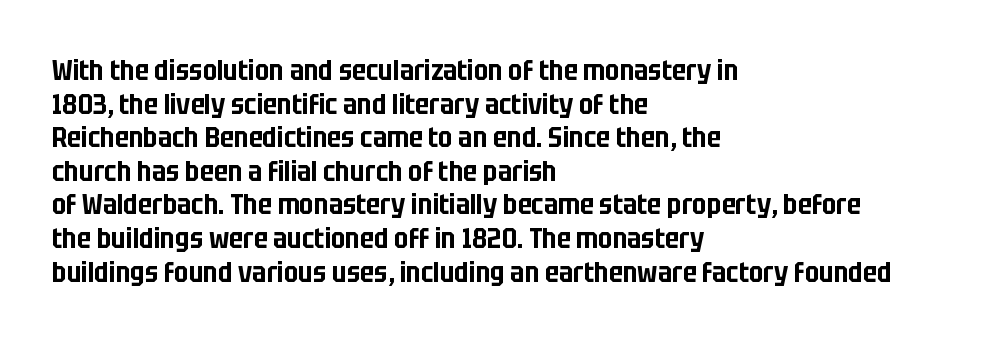
Posture: vertical. Default kerning and tracking; the words read as compact shapes. These lines stack with their left ends in a neat column. The letters advance in unequal steps, a hallmark of proportional type. Nobody drew a line under any word here.
